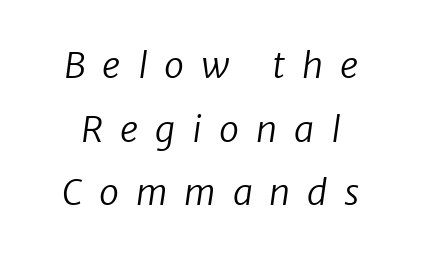
The rendering uses natural spacing where letterforms have individual widths. Letter spacing: wide. The zone under the glyphs is completely vacant. Does the type have serifs? No, each stem ends abruptly. Stems and bowls with no extra thickness — not bold.
